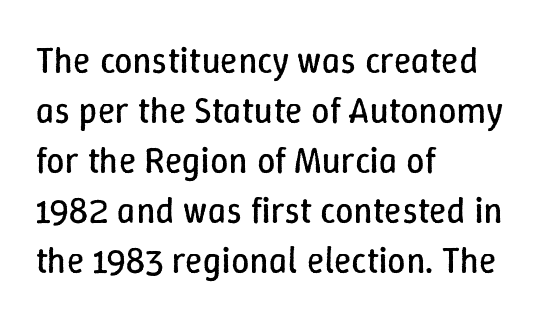
The image shows 36 px regular-weight type, upright; set left-aligned, normal line spacing (1.39x), normal letter spacing, not underlined; low stroke contrast and a medium x-height.
